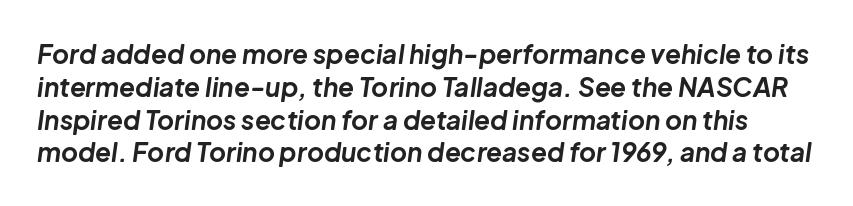
How would I describe the line gaps? Plain and ordinary. Each word holds together tightly as a unit, with standard inter-letter gaps. The strokes are fattened all the way to bold. Quick note: italic. Clear beneath every line of the passage.
